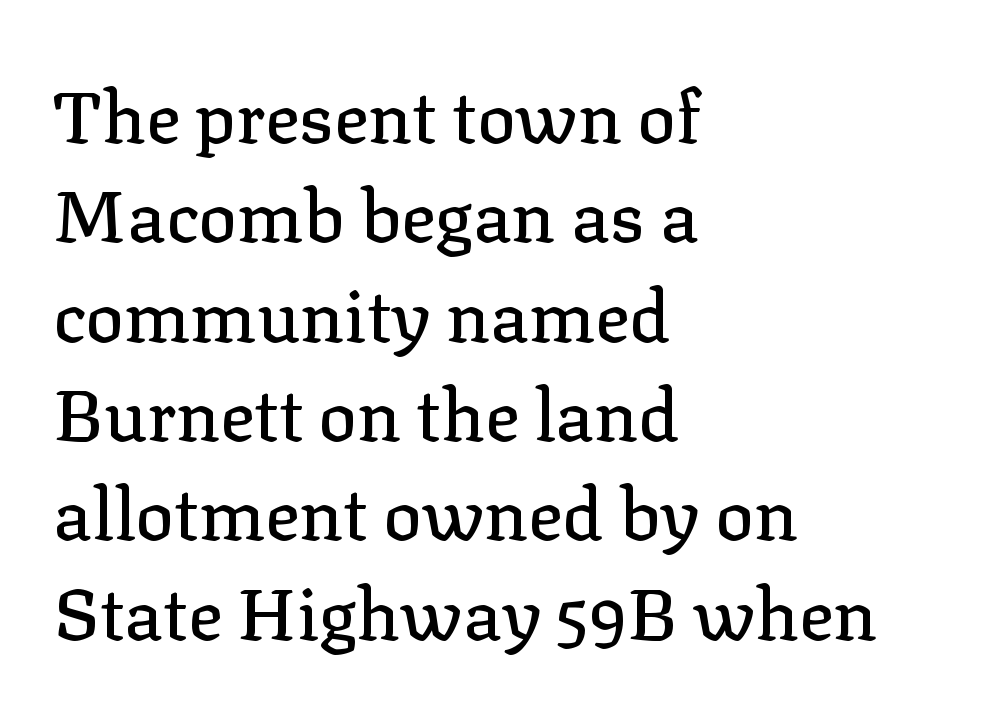
{"serif": "yes", "italic": "no", "width": "normal", "stroke_contrast": "low", "x_height": "medium", "monospaced": "no", "underline": "no", "align": "left", "line_spacing": "normal", "line_spacing_ratio": 1.38, "letter_spacing": "normal", "letter_spacing_em": 0.0, "glyph_px": 72}
